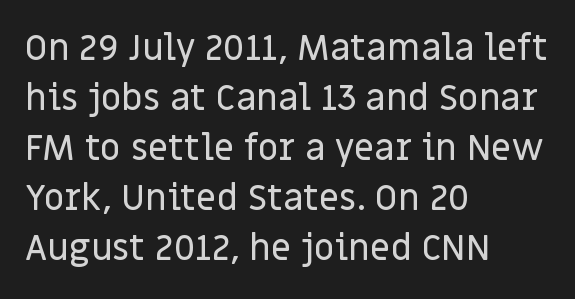
The image shows 36 px sans-serif type, upright; set left-aligned, normal line spacing (1.39x), normal letter spacing, not underlined; low stroke contrast and a large x-height.
